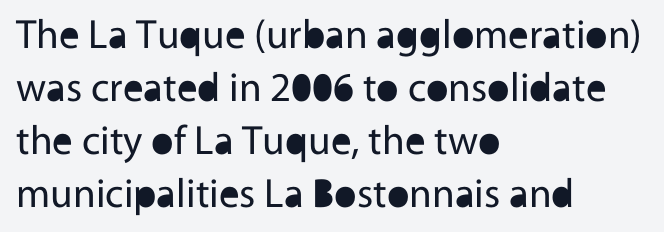
Each letter's strokes conclude bluntly, with no projecting serifs. Quick note: interline space is typical. Lines of text with bare space underneath. Is the block centered? No — it sits flush against the left margin. The passage shown is typed in a proportional face where columns would drift. The cut favours lightness, reaching ordinary text weight at its darkest.
